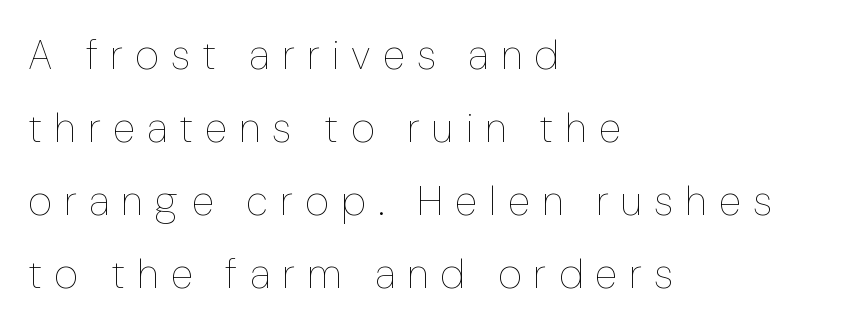
{"italic": "no", "bold": "no", "weight": "thin", "width": "normal", "stroke_contrast": "low", "x_height": "medium", "monospaced": "no", "underline": "no", "align": "left", "line_spacing_ratio": 1.78, "letter_spacing": "wide", "letter_spacing_em": 0.3, "glyph_px": 41}
